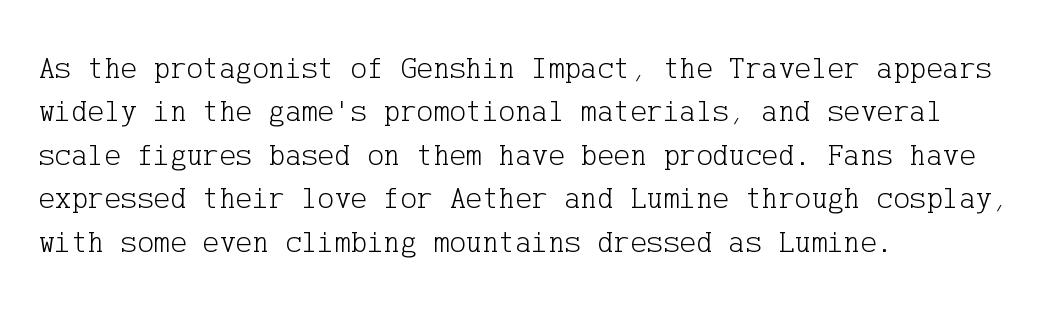
The image shows 31 px light serif type, upright; set left-aligned, normal line spacing (1.4x), normal letter spacing, not underlined; low stroke contrast and a medium x-height.
